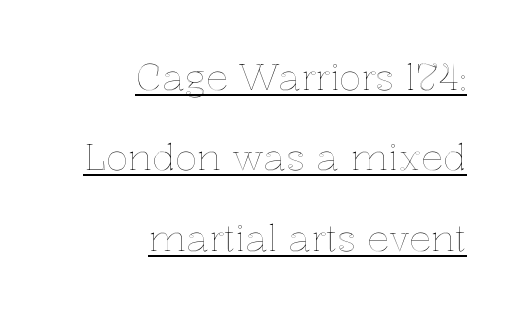
{"italic": "no", "width": "normal", "x_height": "medium", "monospaced": "no", "underline": "yes", "align": "right", "line_spacing": "loose", "line_spacing_ratio": 2.17, "letter_spacing": "normal", "letter_spacing_em": 0.0, "glyph_px": 37}
